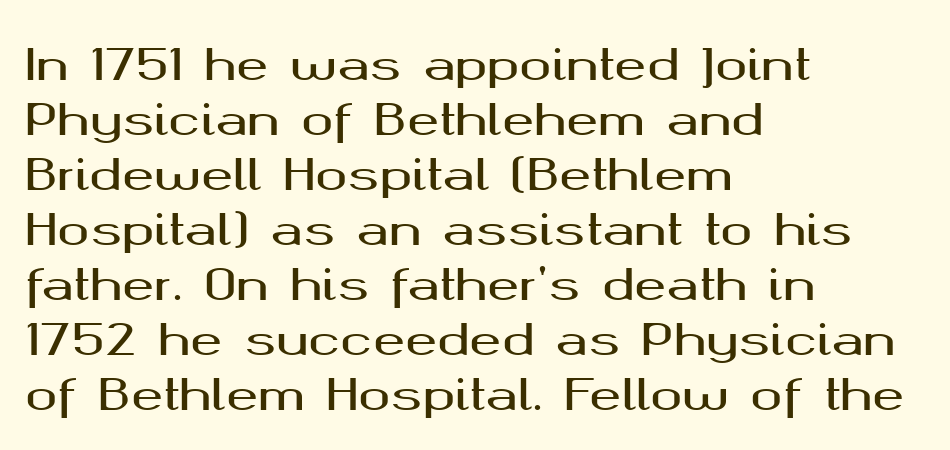
The image shows 43 px wide sans-serif type, upright; set left-aligned, normal line spacing (1.28x), normal letter spacing, not underlined; medium stroke contrast and a medium x-height.
